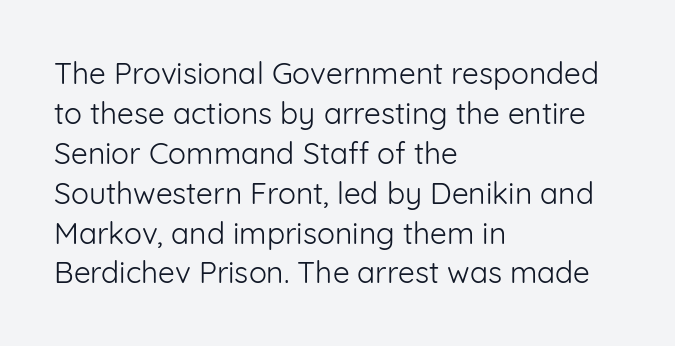
{"serif": "no", "italic": "no", "bold": "no", "weight": "light", "width": "normal", "stroke_contrast": "low", "x_height": "medium", "monospaced": "no", "underline": "no", "align": "left", "line_spacing": "normal", "line_spacing_ratio": 1.33, "letter_spacing": "normal", "letter_spacing_em": 0.0, "glyph_px": 30}
